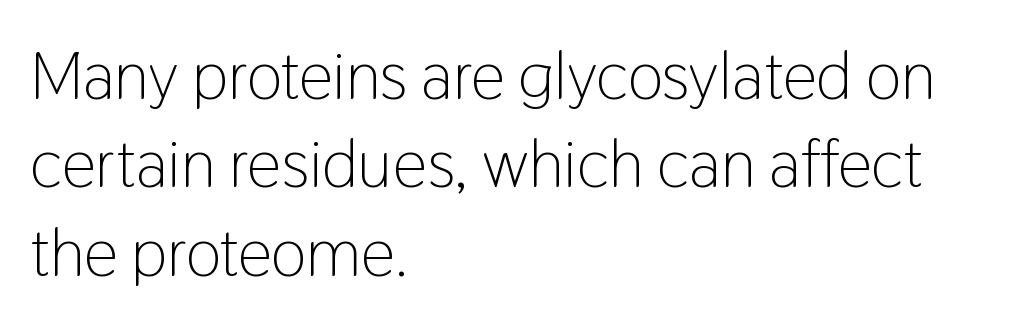
The image shows 68 px light, condensed sans-serif type, upright; set left-aligned, normal line spacing (1.3x), normal letter spacing, not underlined; low stroke contrast and a medium x-height.
